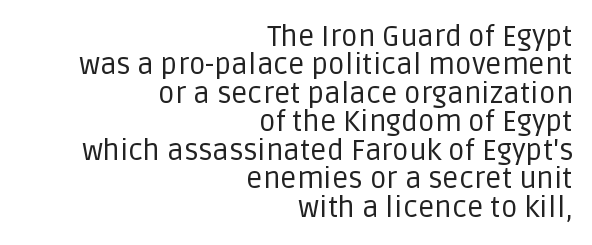
The image shows 29 px regular-weight sans-serif type, upright; set right-aligned, tight line spacing (0.98x), normal letter spacing, not underlined; low stroke contrast and a large x-height.
